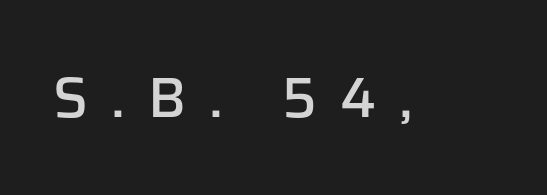
{"serif": "no", "italic": "no", "bold": "semi", "weight": "semibold", "width": "normal", "stroke_contrast": "low", "x_height": "medium", "monospaced": "no", "underline": "no", "letter_spacing": "wide", "letter_spacing_em": 0.41, "glyph_px": 56}
